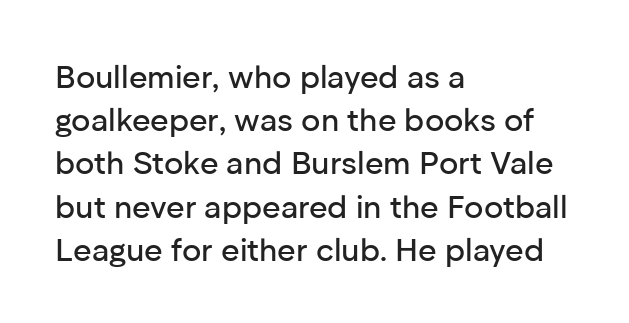
The image shows 32 px sans-serif type, upright; set left-aligned, normal line spacing (1.35x), normal letter spacing, not underlined; low stroke contrast and a medium x-height.
